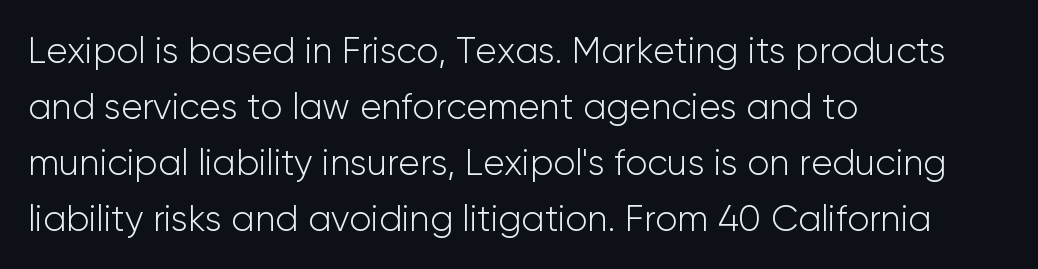
Think standard paragraph weight, or any step lighter than that. Nope, no serifs anywhere on these letters. Where is the straight margin? On the left. Nope, not italic — everything's standing straight. The face used here is rendered with its standard letterfit. The passage shown is typed in a proportional face where columns would drift.
